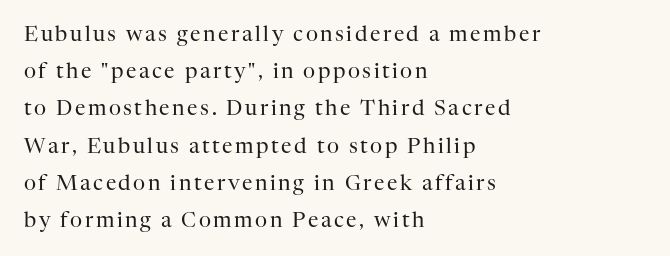
These lines are set flush left with a ragged right edge. No word sits above an underline. Nothing heavy about these letters — not bold at all. In terms of posture, this sample is upright.
